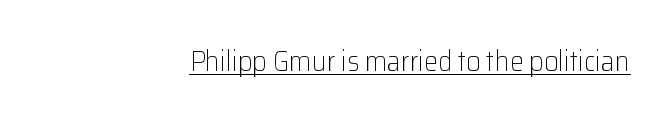
The image shows 28 px light sans-serif type, upright; set right-aligned, normal letter spacing, underlined; low stroke contrast and a medium x-height.
